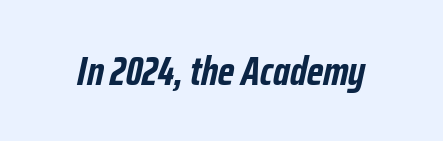
{"italic": "yes", "lean": "right", "slant_degrees": 12, "bold": "yes", "weight": "semibold", "width": "condensed", "stroke_contrast": "low", "x_height": "medium", "monospaced": "no", "underline": "no", "letter_spacing": "normal", "letter_spacing_em": 0.0, "glyph_px": 41}
